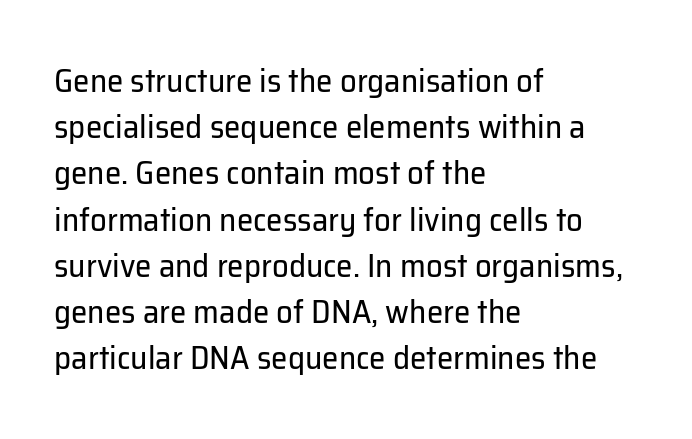
The image shows 33 px regular-weight sans-serif type, upright; set left-aligned, normal line spacing (1.4x), normal letter spacing, not underlined; low stroke contrast and a medium x-height.
